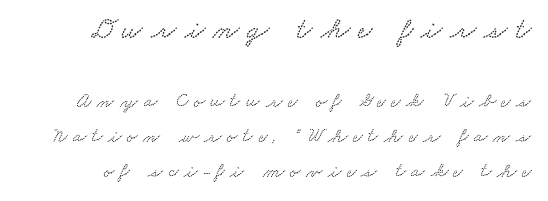
The image shows 30 px wide type; set line spacing 1.75x, unusually wide letter spacing (+0.27 em), not underlined; the first (top) block is 1.5x larger; low stroke contrast and a small x-height.
